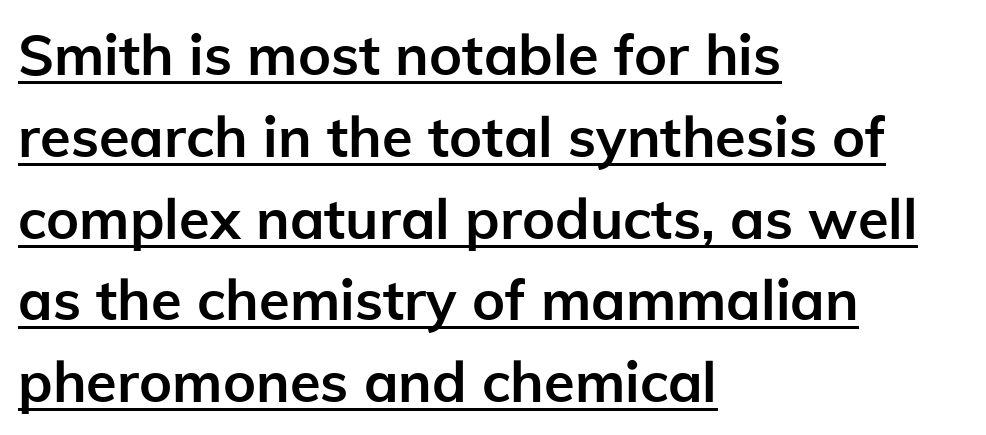
Q: Is the text bold? A: Yes.
Q: Is the text italic (slanted)? A: No, it is upright.
Q: Is the typeface a serif or a sans-serif typeface? A: Sans-serif.
Q: Is the text underlined? A: Yes.
Q: How is the paragraph aligned? A: Left-aligned.
Q: Is the spacing between letters normal or unusually wide? A: Normal.
Q: Is the spacing between lines tight, normal or loose? A: Normal.
Q: Width (condensed, normal, or wide)? A: Normal.
Q: Stroke contrast? A: Low.
Q: x-height? A: Medium.
Q: Monospaced? A: No.
